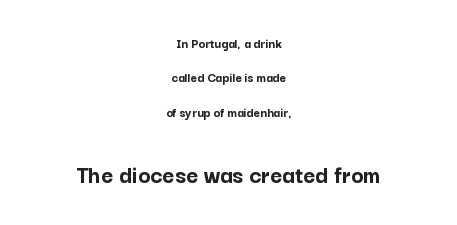
The image shows 26 px bold type, upright; set centered, loose line spacing (2.45x), normal letter spacing, not underlined; the second (bottom) block is 1.86x larger.
